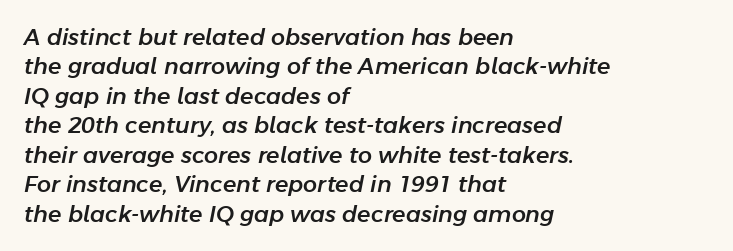
Q: Is the text italic (slanted)? A: Yes, it leans right by about 11 degrees.
Q: Is the text underlined? A: No.
Q: How is the paragraph aligned? A: Left-aligned.
Q: Is the spacing between letters normal or unusually wide? A: Normal.
Q: Is the spacing between lines tight, normal or loose? A: Normal.
